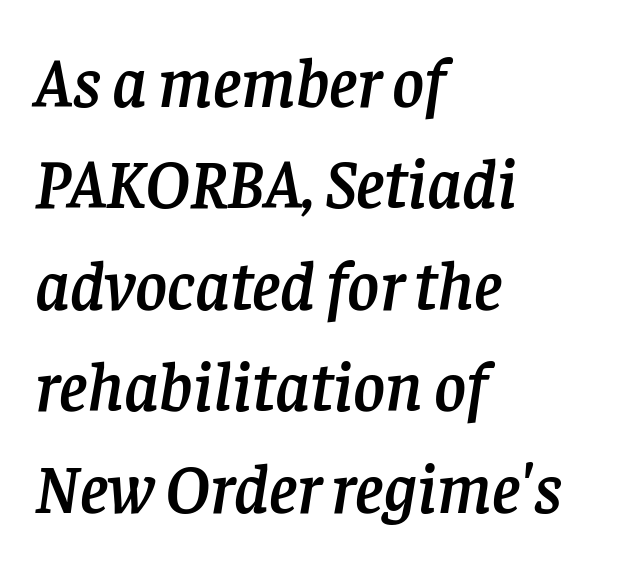
Short note: letters normally spaced. Each letter's strokes conclude with small projecting serifs. The rag falls on the right side of this text block. These lines are rendered in a variable-pitch font. Compared with ordinary roman type, these characters are visibly tilted. A normal amount of white space separates one row of letters from the next.
